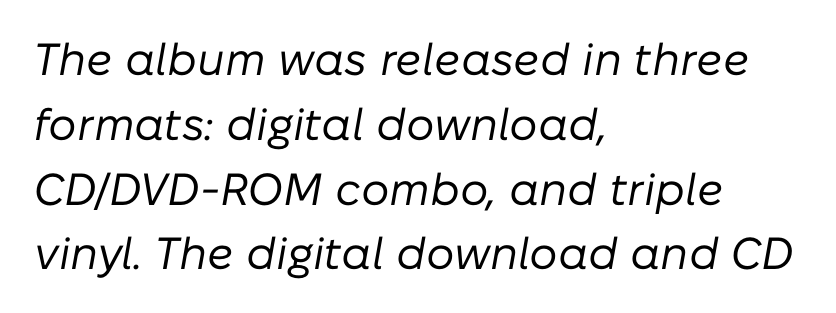
Q: Is the text bold? A: No.
Q: Is the text italic (slanted)? A: Yes, it leans right by about 10 degrees.
Q: Is the text underlined? A: No.
Q: How is the paragraph aligned? A: Left-aligned.
Q: Is the spacing between letters normal or unusually wide? A: Normal.
Q: Is the spacing between lines tight, normal or loose? A: Normal.
Q: Width (condensed, normal, or wide)? A: Normal.
Q: Stroke contrast? A: Low.
Q: x-height? A: Medium.
Q: Monospaced? A: No.
